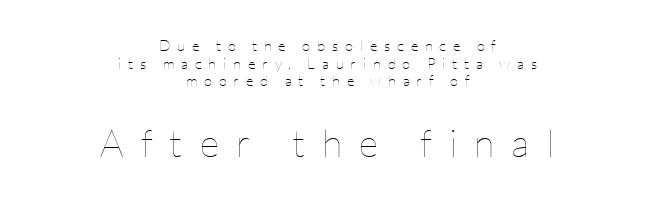
{"italic": "no", "bold": "no", "weight": "thin", "width": "normal", "stroke_contrast": "low", "x_height": "medium", "monospaced": "no", "underline": "no", "align": "center", "line_spacing_ratio": 1.18, "letter_spacing": "wide", "letter_spacing_em": 0.45, "larger_block": "second", "size_ratio": 2.53, "glyph_px": 38}
